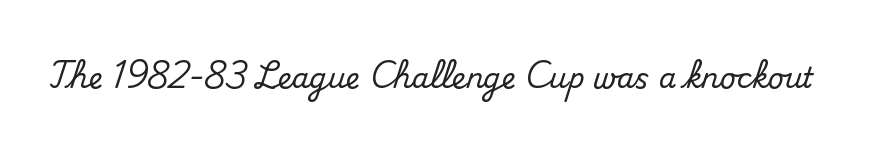
Varying glyph widths throughout — classic text-font behaviour. Here the glyphs are tracked normally, forming tight word shapes. The specimen omits any rule beneath the text block's lines.
